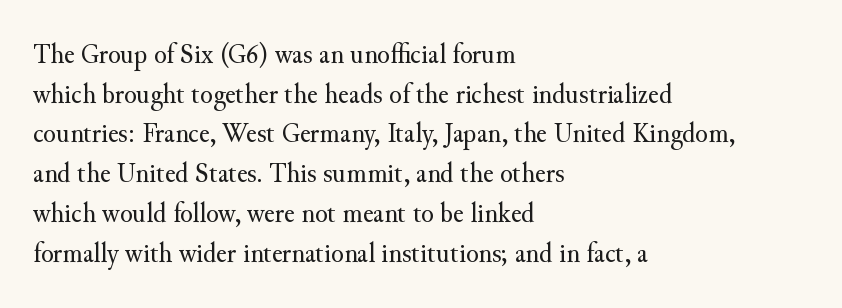
The rag falls on the right side of this text block. Letters rest on an invisible, unmarked baseline. Does the type have serifs? Yes, each stem ends in a small foot. When letters stand straight like this, we call the style roman or upright. Each word holds together tightly as a unit, with standard inter-letter gaps. Proportional: the letters do not fall into vertical columns.
